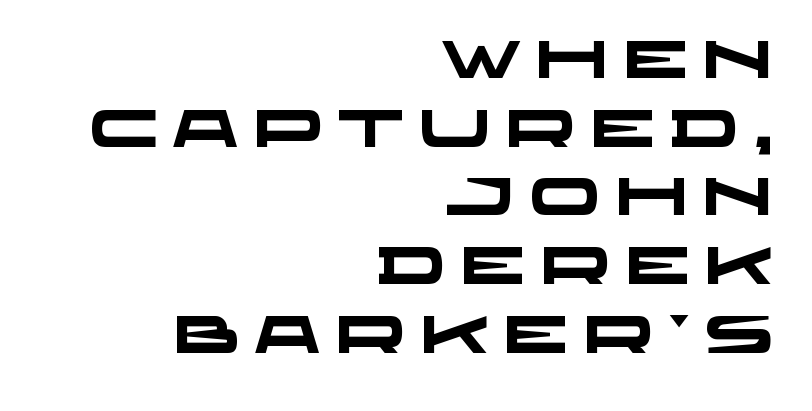
The image shows 52 px heavy, wide sans-serif type; set right-aligned, normal line spacing (1.32x), unusually wide letter spacing (+0.28 em), not underlined; low stroke contrast and a large x-height.
